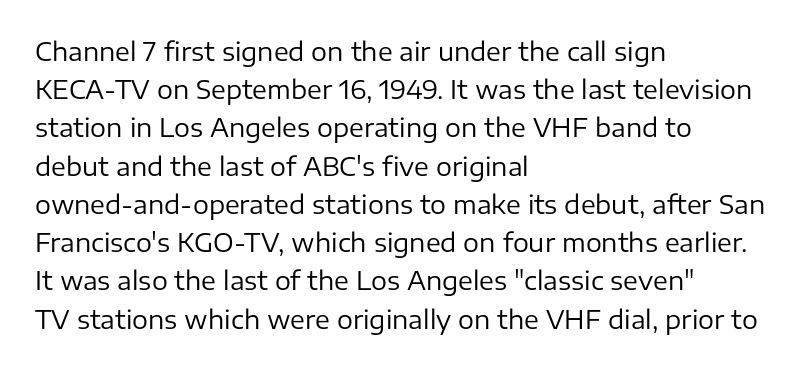
Q: Is the text bold? A: No.
Q: Is the text italic (slanted)? A: No, it is upright.
Q: Is the text underlined? A: No.
Q: How is the paragraph aligned? A: Left-aligned.
Q: Is the spacing between letters normal or unusually wide? A: Normal.
Q: Is the spacing between lines tight, normal or loose? A: Normal.
